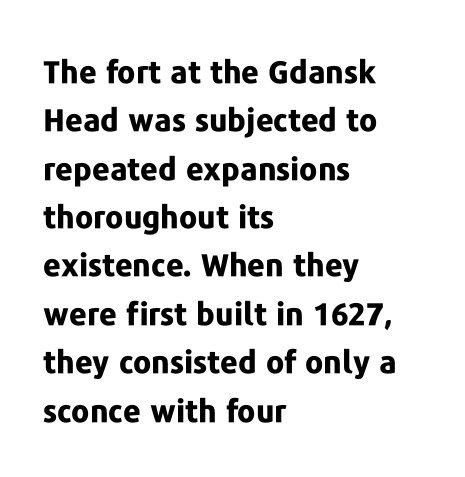
Q: Is the text bold? A: Yes.
Q: Is the text italic (slanted)? A: No, it is upright.
Q: Is the typeface a serif or a sans-serif typeface? A: Sans-serif.
Q: Is the text underlined? A: No.
Q: How is the paragraph aligned? A: Left-aligned.
Q: Is the spacing between letters normal or unusually wide? A: Normal.
Q: Is the spacing between lines tight, normal or loose? A: Normal.
Q: Width (condensed, normal, or wide)? A: Normal.
Q: Stroke contrast? A: Low.
Q: x-height? A: Medium.
Q: Monospaced? A: No.
